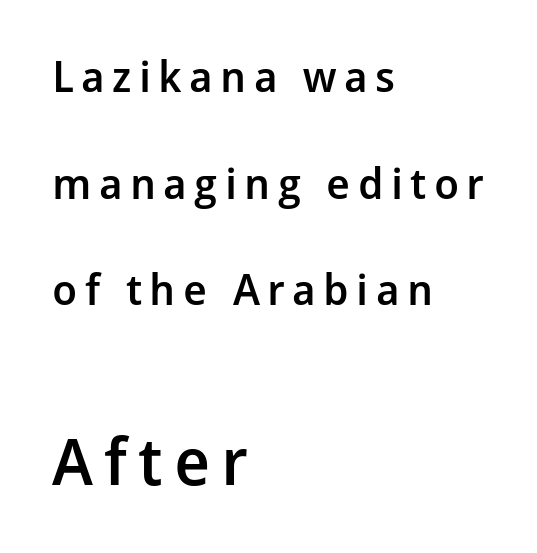
Proportional: the letters do not fall into vertical columns. Posture: vertical. Has an underline been added? It has not. The passage shown is typeset with a sans-serif family.
